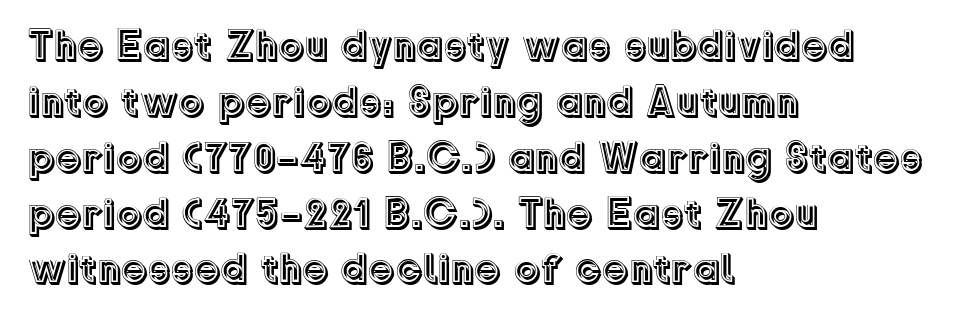
Q: Is the text italic (slanted)? A: No, it is upright.
Q: Is the text underlined? A: No.
Q: How is the paragraph aligned? A: Left-aligned.
Q: Is the spacing between letters normal or unusually wide? A: Normal.
Q: Is the spacing between lines tight, normal or loose? A: Normal.
Q: Width (condensed, normal, or wide)? A: Normal.
Q: x-height? A: Medium.
Q: Monospaced? A: No.
